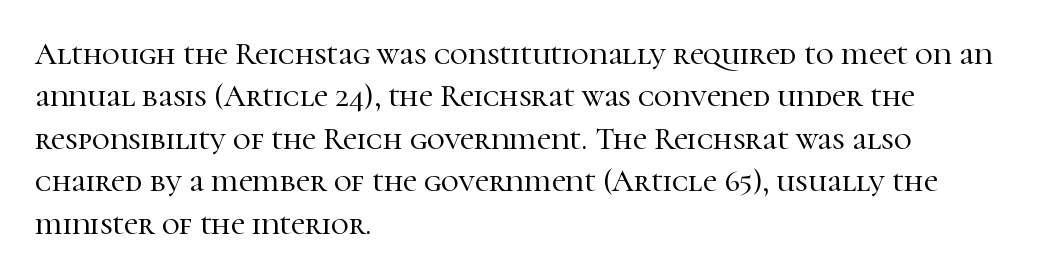
There is no visible air inserted between adjacent glyphs. The rendering shows small feet on the letterforms — a serif design. The letters stand upright; this is a roman face. Here the designer chose a conventional face with non-uniform glyph widths.
